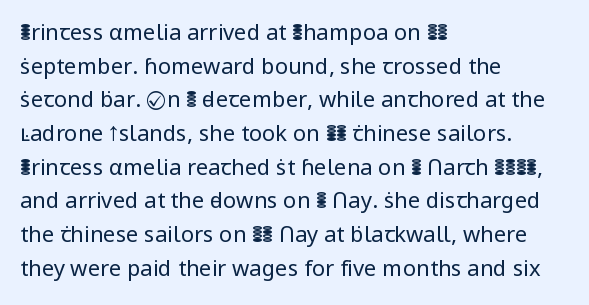
Q: Is the text bold? A: No.
Q: Is the text italic (slanted)? A: No, it is upright.
Q: Is the text underlined? A: No.
Q: How is the paragraph aligned? A: Left-aligned.
Q: Is the spacing between letters normal or unusually wide? A: Normal.
Q: Is the spacing between lines tight, normal or loose? A: Normal.
